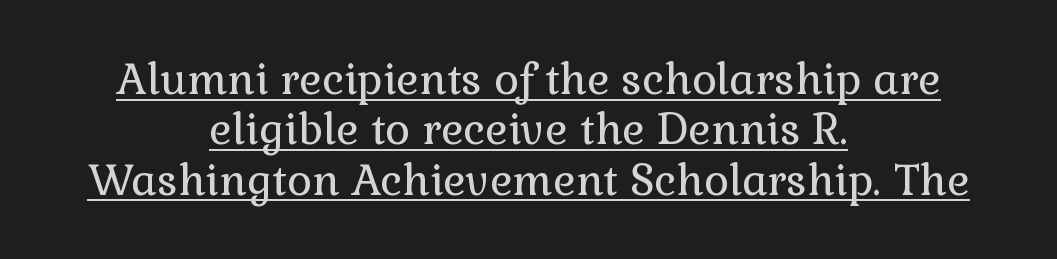
The image shows 43 px regular-weight serif type, upright; set centered, line spacing 1.17x, normal letter spacing, underlined; low stroke contrast and a medium x-height.
